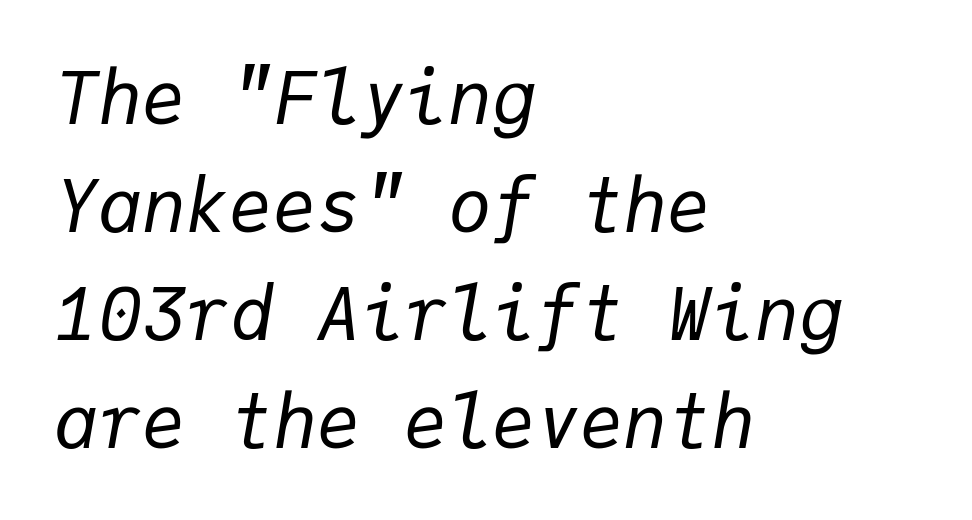
Q: Is the text bold? A: No.
Q: Is the text italic (slanted)? A: Yes, it leans right by about 9 degrees.
Q: Is the text underlined? A: No.
Q: How is the paragraph aligned? A: Left-aligned.
Q: Is the spacing between letters normal or unusually wide? A: Normal.
Q: Is the spacing between lines tight, normal or loose? A: Normal.
Q: Width (condensed, normal, or wide)? A: Normal.
Q: Stroke contrast? A: Low.
Q: x-height? A: Medium.
Q: Monospaced? A: Yes.
